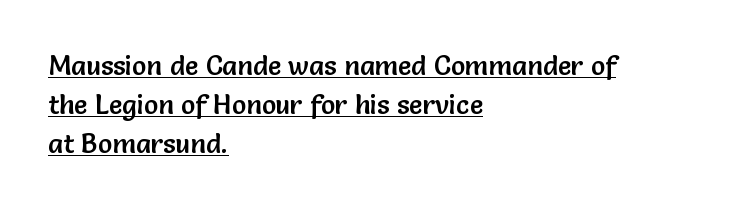
The image shows 27 px text type, upright; set left-aligned, normal line spacing (1.45x), normal letter spacing, underlined.
